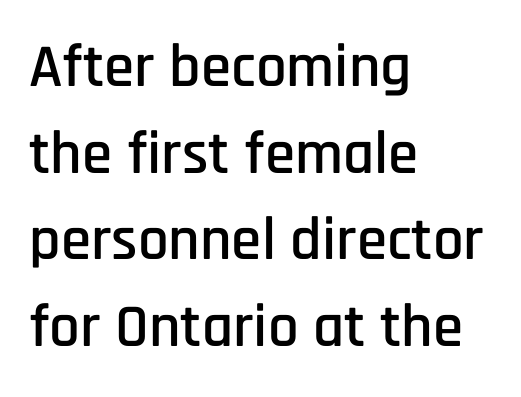
Tracking here is standard; glyphs follow each other at the usual distance. Look at the bottom of the vertical strokes: they stop flat, with no serifs. Is there much room between lines? A standard amount, neither cramped nor airy. A bare baseline throughout the passage.
